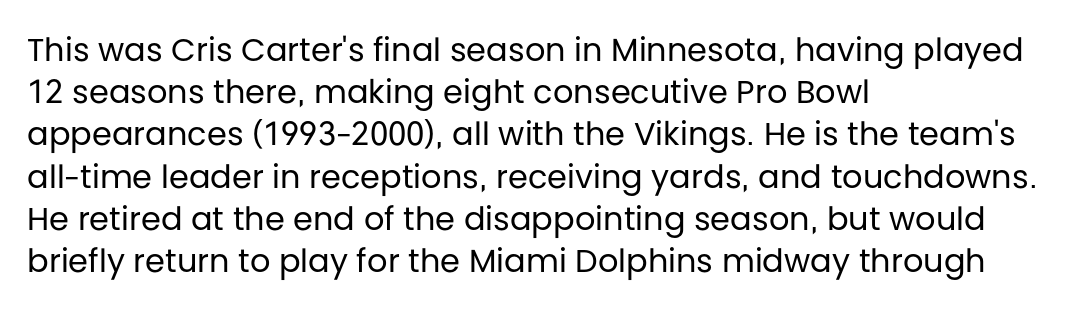
The image shows 32 px regular-weight sans-serif type, upright; set left-aligned, normal line spacing (1.32x), normal letter spacing, not underlined; low stroke contrast and a large x-height.
